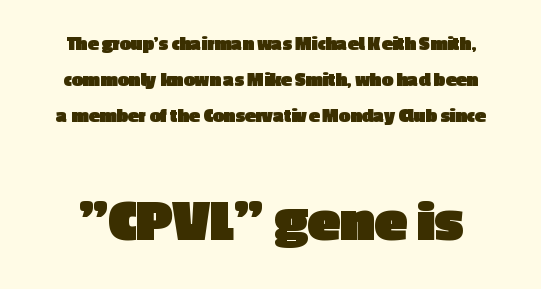
Q: Is the text bold? A: Yes.
Q: Is the text italic (slanted)? A: No, it is upright.
Q: Is the typeface a serif or a sans-serif typeface? A: Sans-serif.
Q: Is the text underlined? A: No.
Q: Is the spacing between letters normal or unusually wide? A: Normal.
Q: Which block of text is set in a larger size, the first (top) or the second (bottom)? A: The second (bottom) one.
Q: Width (condensed, normal, or wide)? A: Normal.
Q: x-height? A: Medium.
Q: Monospaced? A: No.
